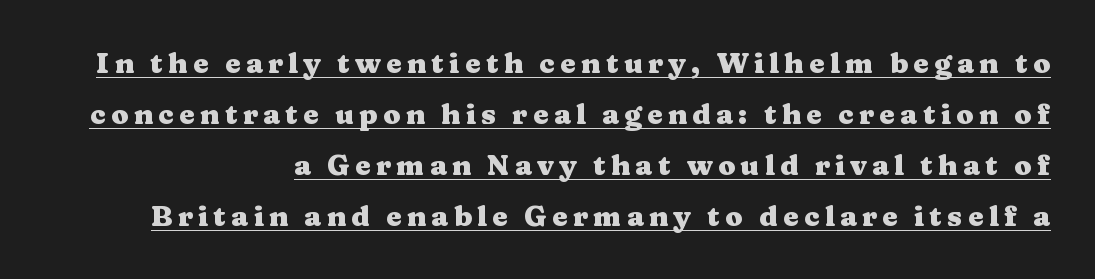
Compared with a flush-left layout, this one pins lines to the opposite, right side. Ascenders rise straight up at ninety degrees. Looks like regular typesetting: each glyph gets only the width it needs. Every word sits above its own underline.
